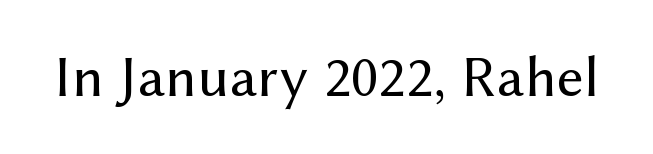
The area under the type is left untouched. Classification — sans serif. Characters remain perfectly vertical along every line. Words appear dense and cohesive because spacing is normal. Weight class: somewhere from thin through regular. The passage shown is typed in a proportional face where columns would drift.
